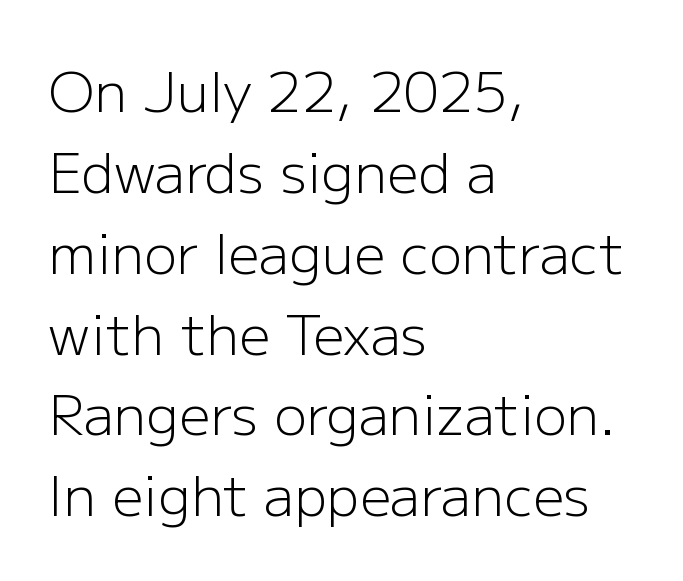
Q: Is the text bold? A: No.
Q: Is the text italic (slanted)? A: No, it is upright.
Q: Is the typeface a serif or a sans-serif typeface? A: Sans-serif.
Q: Is the text underlined? A: No.
Q: How is the paragraph aligned? A: Left-aligned.
Q: Is the spacing between letters normal or unusually wide? A: Normal.
Q: Is the spacing between lines tight, normal or loose? A: Normal.
Q: Width (condensed, normal, or wide)? A: Normal.
Q: Stroke contrast? A: Low.
Q: x-height? A: Medium.
Q: Monospaced? A: No.
